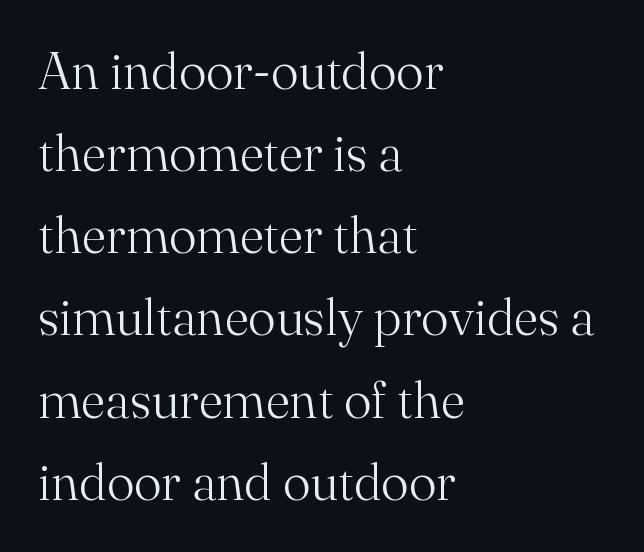
{"serif": "yes", "italic": "no", "bold": "no", "weight": "light", "width": "normal", "stroke_contrast": "medium", "x_height": "small", "monospaced": "no", "underline": "no", "align": "left", "line_spacing": "normal", "line_spacing_ratio": 1.58, "letter_spacing": "normal", "letter_spacing_em": 0.0, "glyph_px": 52}
